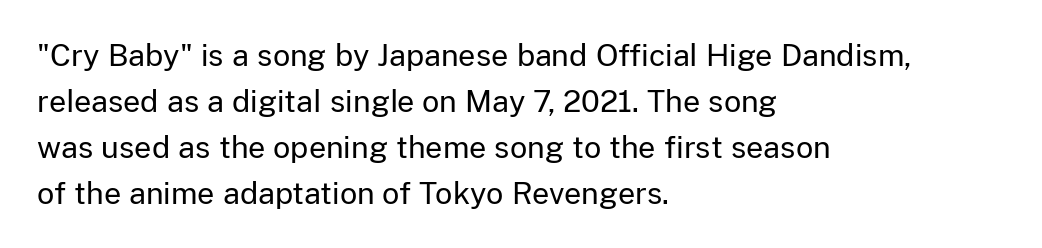
The block of text has a typical density, with ordinary space between rows. A typesetter would call this proportional, since set widths differ per character. Standard letterfit; no display-style spreading of the glyphs. This rendering employs a face without finishing strokes, i.e., a sans-serif. Every stem runs plumb, perpendicular to the baseline.
